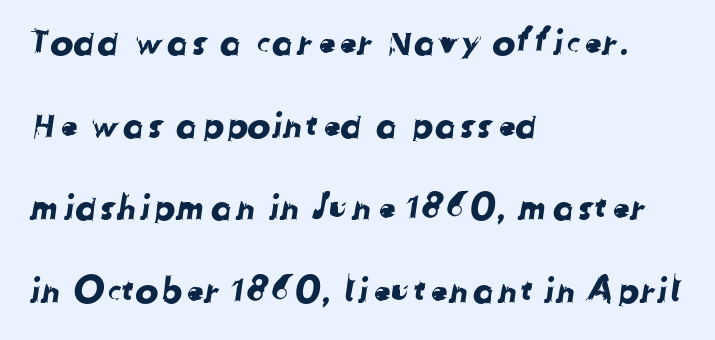
The image shows 35 px sans-serif type; set left-aligned, loose line spacing (2.36x), normal letter spacing, not underlined; low stroke contrast and a medium x-height.
